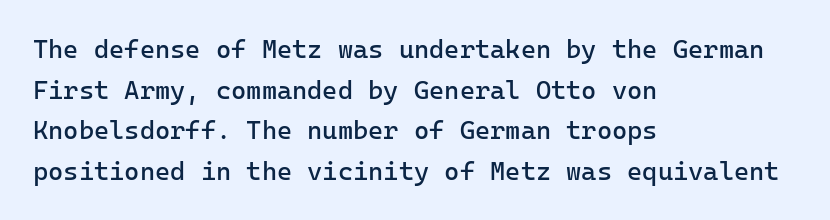
The image shows 26 px text type, upright; set left-aligned, normal line spacing (1.56x), normal letter spacing, not underlined.
